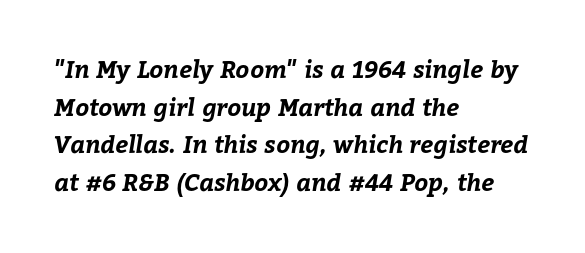
Q: Is the text bold? A: Yes.
Q: Is the text underlined? A: No.
Q: How is the paragraph aligned? A: Left-aligned.
Q: Is the spacing between letters normal or unusually wide? A: Normal.
Q: Is the spacing between lines tight, normal or loose? A: Normal.
